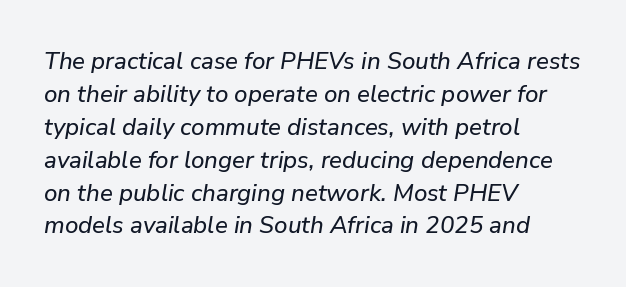
The tracking reads as untouched default to a designer's eye. Reading down the block, your eye returns to a fixed left position each line. Is there much room between lines? A standard amount, neither cramped nor airy. Letters rest on an invisible, unmarked baseline. The letters are slanted; this is an italic face.
